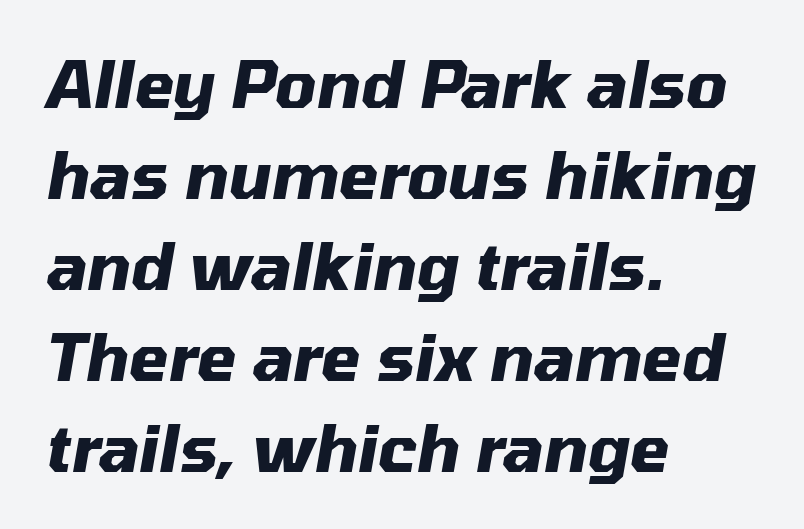
Does extra space separate the letters? No, they use regular spacing. Spacing verdict: proportional, widths tailored to each character. Does the leading feel generous? No, just average. A bare baseline throughout the passage. Characters are canted at an angle relative to the baseline's perpendicular. The typesetting leans heavy: a genuine bold.
